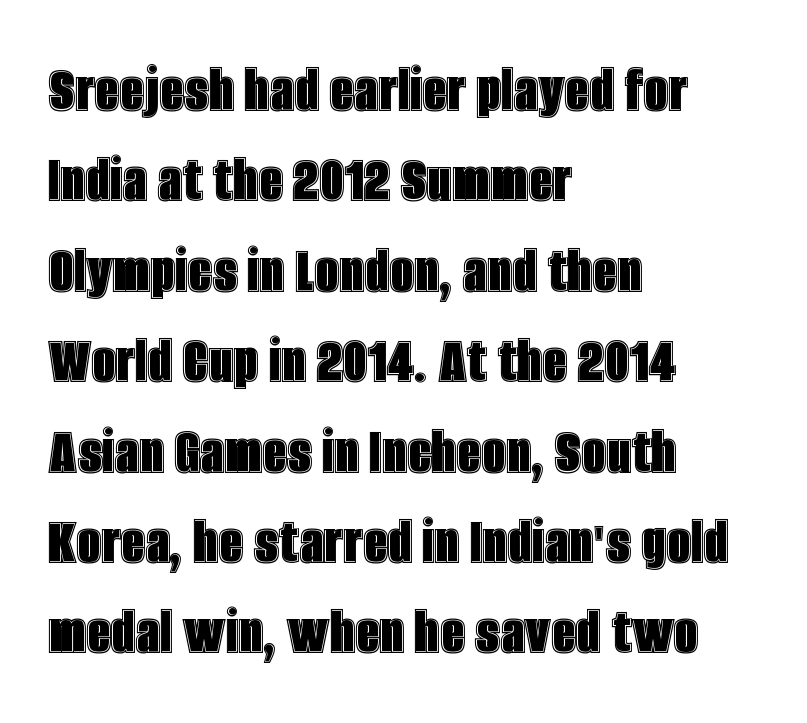
The designer left line spacing at the default. Every character sits straight up, as roman type does. Character widths vary here, with narrow letters taking less room than wide ones. The gaps between neighbouring characters are ordinary and unremarkable.
